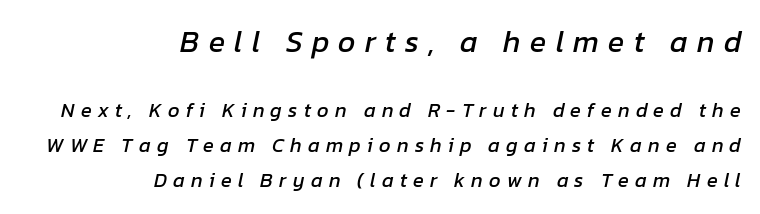
Compared with a flush-left layout, this one pins lines to the opposite, right side. Here the glyphs are tracked loosely, breaking word shapes into spaced letters. The rendering uses natural spacing where letterforms have individual widths. Underlining? Definitely not there. Which chunk is bigger? The first one — the top block dwarfs the bottom. The specimen reads as italic at a glance.
